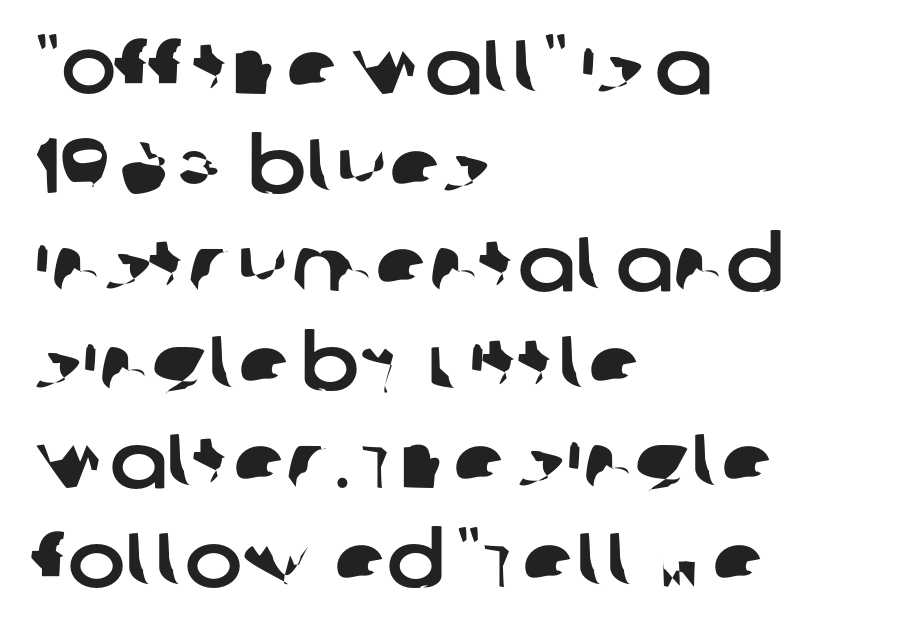
{"serif": "no", "width": "normal", "stroke_contrast": "low", "x_height": "large", "monospaced": "no", "underline": "no", "align": "left", "line_spacing": "normal", "line_spacing_ratio": 1.28, "letter_spacing": "normal", "letter_spacing_em": 0.0, "glyph_px": 77}
